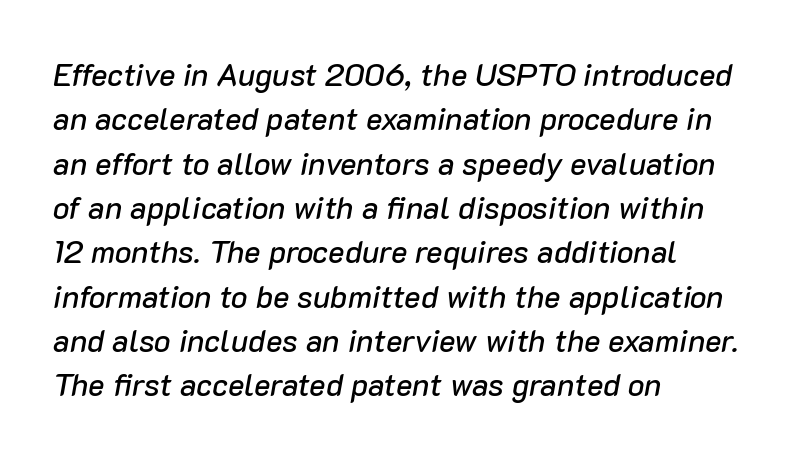
Q: Is the text italic (slanted)? A: Yes, it leans right by about 10 degrees.
Q: Is the text underlined? A: No.
Q: How is the paragraph aligned? A: Left-aligned.
Q: Is the spacing between letters normal or unusually wide? A: Normal.
Q: Is the spacing between lines tight, normal or loose? A: Normal.
Q: Width (condensed, normal, or wide)? A: Normal.
Q: Stroke contrast? A: Low.
Q: x-height? A: Medium.
Q: Monospaced? A: No.
